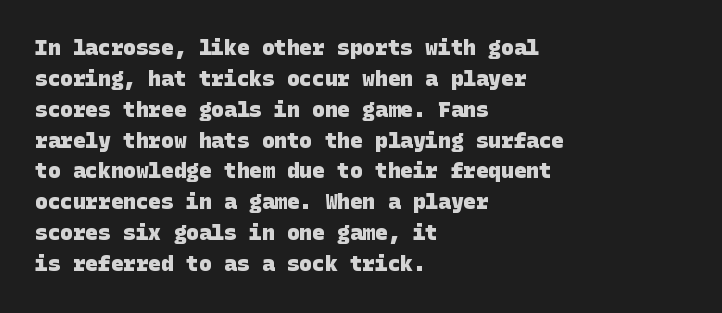
Q: Is the text bold? A: Yes.
Q: Is the text underlined? A: No.
Q: How is the paragraph aligned? A: Left-aligned.
Q: Is the spacing between letters normal or unusually wide? A: Normal.
Q: Is the spacing between lines tight, normal or loose? A: Normal.
